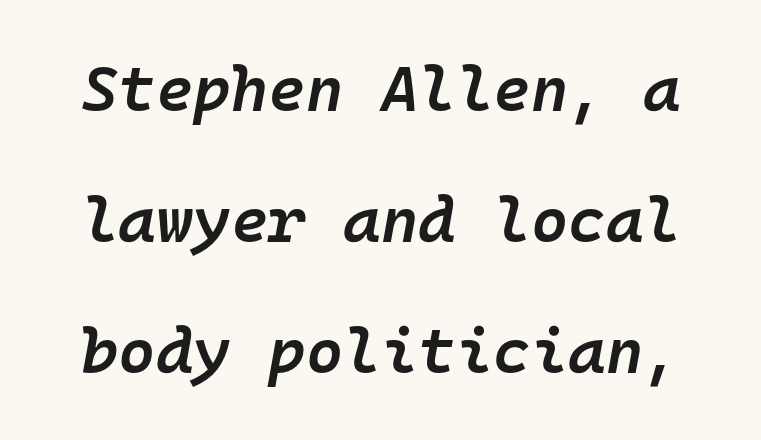
A typesetter would call this monospace, since all characters share one set width. The glyphs look as if they've been sheared to an angle. Look at the stroke-to-counter ratio: somewhat heavy, a semibold. What's the leading like? Stretched, with rows far apart. What stands out about the letter spacing? Nothing — it is the standard amount. Descenders hang freely into open space.
